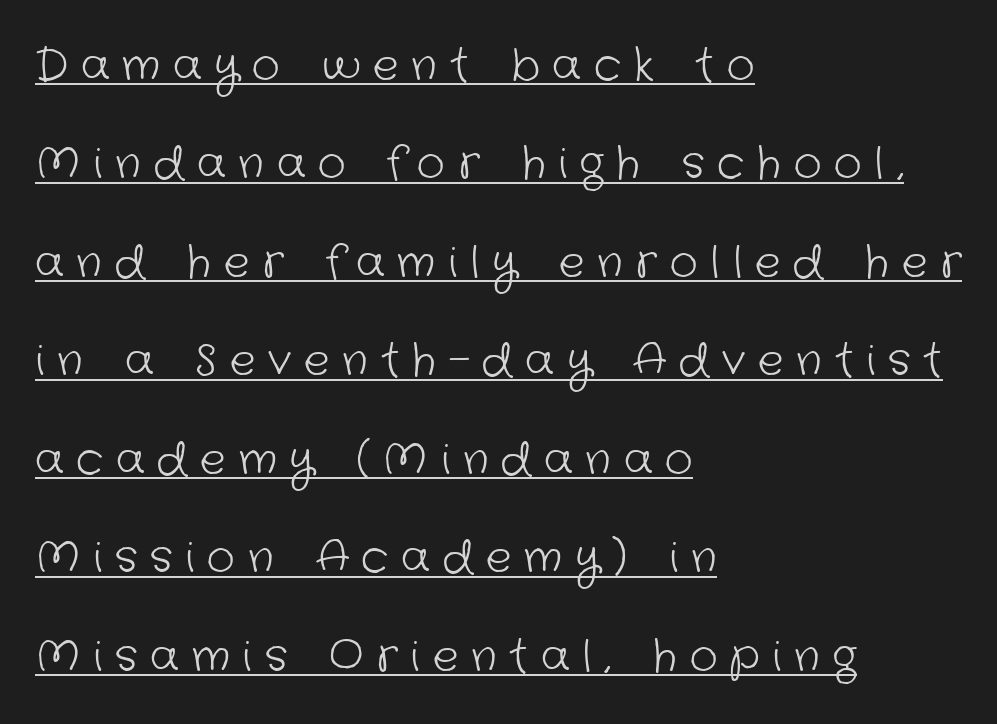
Is this a fixed-width face? No — the glyphs have proportional, varying widths. This sample is left-justified, so line endings fall wherever the words run out. Stems here are at most as thick as an everyday book face. These lines stand farther apart than default settings would place them. The text was rendered using a sans face with plain stroke endings. There is plenty of visible air inserted between adjacent glyphs.
